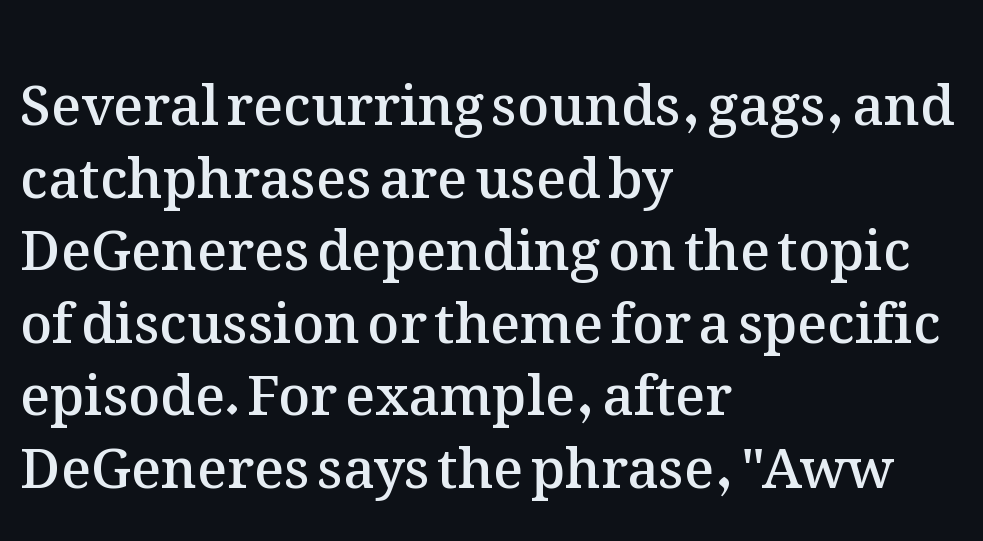
{"italic": "no", "bold": "semi", "weight": "semibold", "width": "normal", "stroke_contrast": "medium", "x_height": "medium", "monospaced": "no", "underline": "no", "align": "left", "line_spacing": "normal", "line_spacing_ratio": 1.32, "letter_spacing": "normal", "letter_spacing_em": 0.0, "glyph_px": 55}
